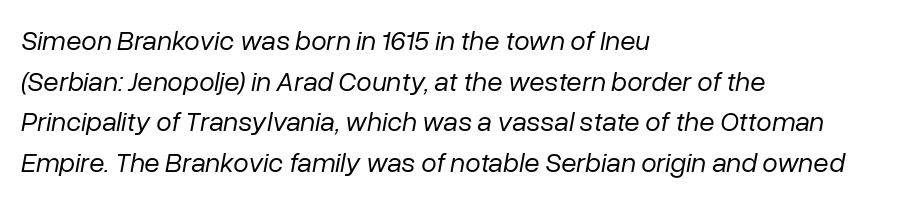
{"italic": "yes", "lean": "right", "slant_degrees": 10, "bold": "no", "weight": "regular", "width": "normal", "stroke_contrast": "low", "x_height": "medium", "monospaced": "no", "underline": "no", "align": "left", "line_spacing": "normal", "line_spacing_ratio": 1.45, "letter_spacing": "normal", "letter_spacing_em": 0.0, "glyph_px": 28}
